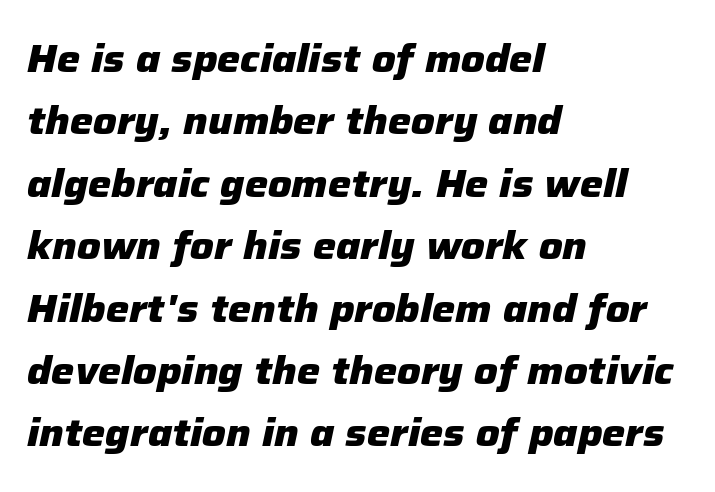
The glyphs are unaccompanied by any horizontal stroke below them. The setting favours the left margin, as ordinary paragraphs usually do. The typography opts for an oblique posture over an upright one. These lines carry a lot of weight — the face is fully bold. Think of a printed novel: that variable character pitch is what you see here. Regular leading.
